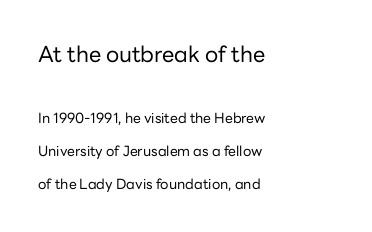
The passage shown begins with its larger block and ends with its smaller one. Check under the words: just untouched page. These lines are set flush left with a ragged right edge. These lines stand farther apart than default settings would place them. It's the straight-up-and-down kind of type.
